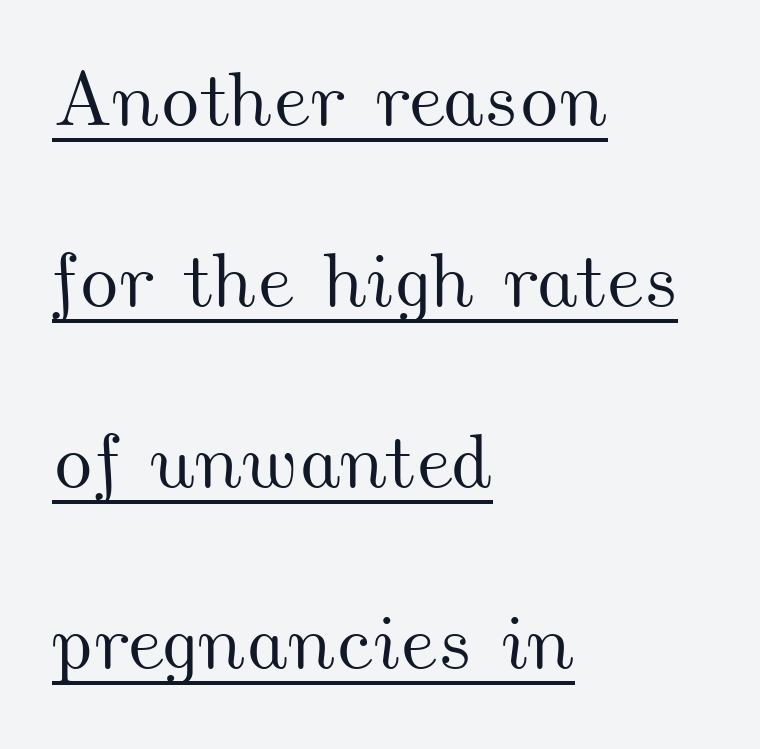
Each line of the rendering has a horizontal stroke beneath the glyphs. The paragraph has a hard left edge and a soft right edge. Students, observe: this is what heavily led, spacious text looks like. The letters advance in unequal steps, a hallmark of proportional type. Standard letterfit; no display-style spreading of the glyphs.
